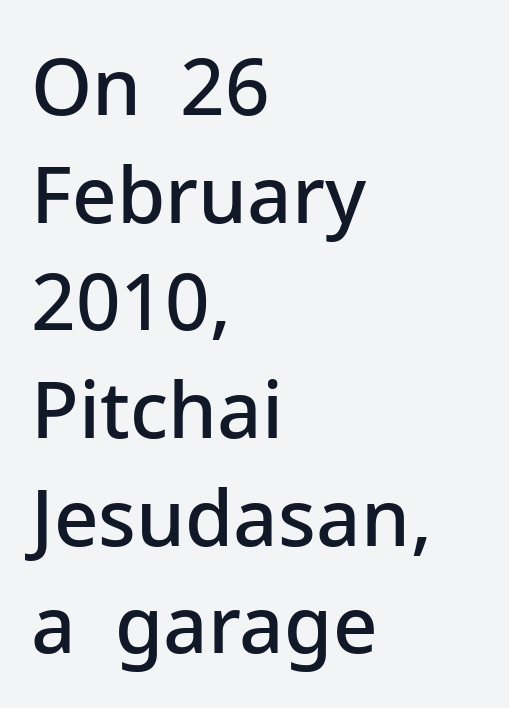
{"serif": "no", "italic": "no", "bold": "semi", "weight": "semibold", "width": "normal", "stroke_contrast": "low", "x_height": "medium", "monospaced": "no", "underline": "no", "align": "left", "line_spacing": "normal", "line_spacing_ratio": 1.38, "letter_spacing": "normal", "letter_spacing_em": 0.0, "glyph_px": 78}
